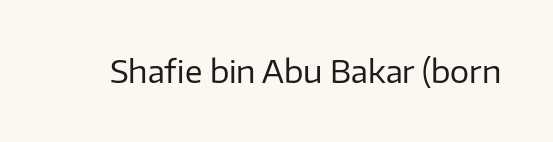
The image shows 30 px regular-weight sans-serif type, upright; set normal letter spacing, not underlined; low stroke contrast and a medium x-height.
